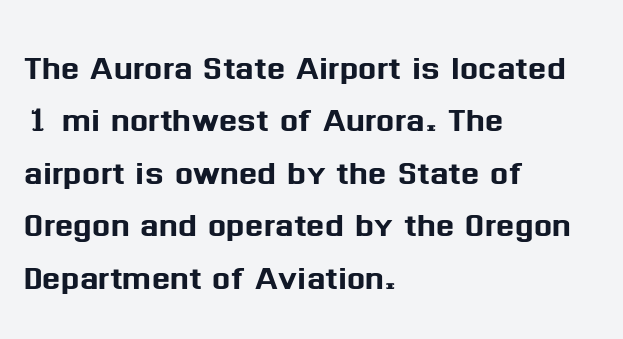
Q: Is the text italic (slanted)? A: No, it is upright.
Q: Is the typeface a serif or a sans-serif typeface? A: Sans-serif.
Q: Is the text underlined? A: No.
Q: How is the paragraph aligned? A: Left-aligned.
Q: Is the spacing between letters normal or unusually wide? A: Normal.
Q: Width (condensed, normal, or wide)? A: Normal.
Q: Stroke contrast? A: Medium.
Q: x-height? A: Medium.
Q: Monospaced? A: No.
